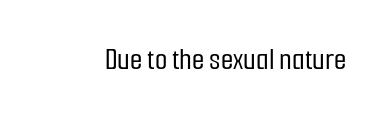
Q: Is the text italic (slanted)? A: No, it is upright.
Q: Is the typeface a serif or a sans-serif typeface? A: Sans-serif.
Q: Is the text underlined? A: No.
Q: Is the spacing between letters normal or unusually wide? A: Normal.
Q: Width (condensed, normal, or wide)? A: Condensed.
Q: Stroke contrast? A: Low.
Q: x-height? A: Medium.
Q: Monospaced? A: No.
